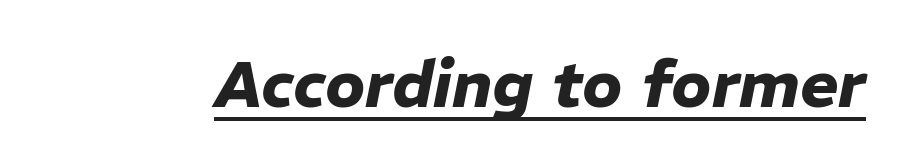
The image shows 65 px heavy type, italic (leaning right); set normal letter spacing, underlined; low stroke contrast and a medium x-height.
